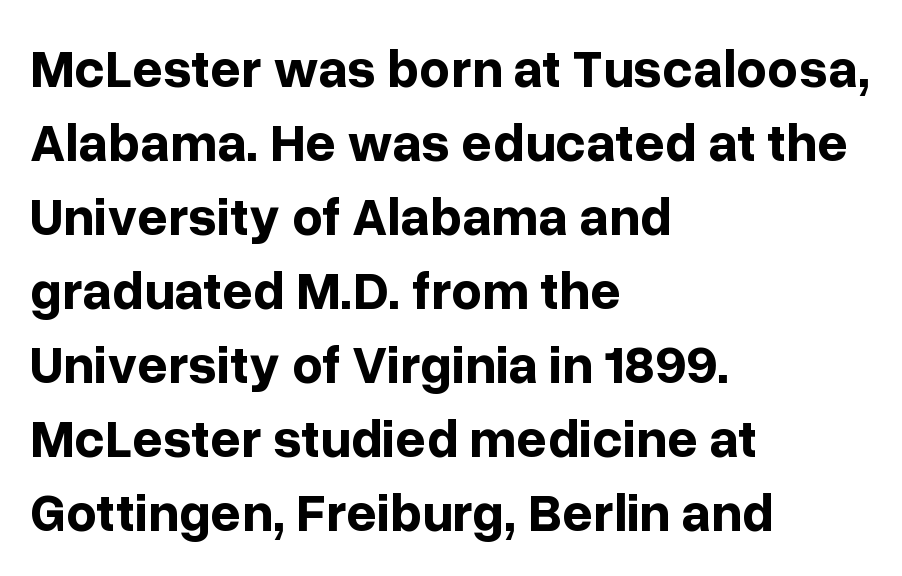
Q: Is the text bold? A: Yes.
Q: Is the text italic (slanted)? A: No, it is upright.
Q: Is the typeface a serif or a sans-serif typeface? A: Sans-serif.
Q: Is the text underlined? A: No.
Q: How is the paragraph aligned? A: Left-aligned.
Q: Is the spacing between letters normal or unusually wide? A: Normal.
Q: Is the spacing between lines tight, normal or loose? A: Normal.
Q: Width (condensed, normal, or wide)? A: Normal.
Q: Stroke contrast? A: Low.
Q: x-height? A: Medium.
Q: Monospaced? A: No.
